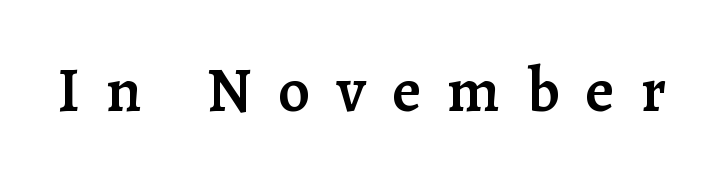
You can tell it's not italic because the verticals are truly vertical. The letters carry serifs — small finishing strokes at the ends of their stems. Strokes here are thickened, but only to semibold level. Do the characters align in a grid? No, the font is proportional. The letterforms stand isolated, each surrounded by extra space.
